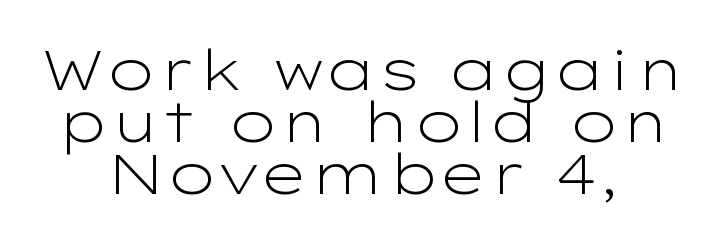
{"serif": "no", "italic": "no", "bold": "no", "weight": "light", "width": "wide", "stroke_contrast": "low", "x_height": "medium", "monospaced": "no", "underline": "no", "align": "center", "line_spacing": "tight", "line_spacing_ratio": 0.95, "letter_spacing": "normal", "letter_spacing_em": 0.0, "glyph_px": 55}
